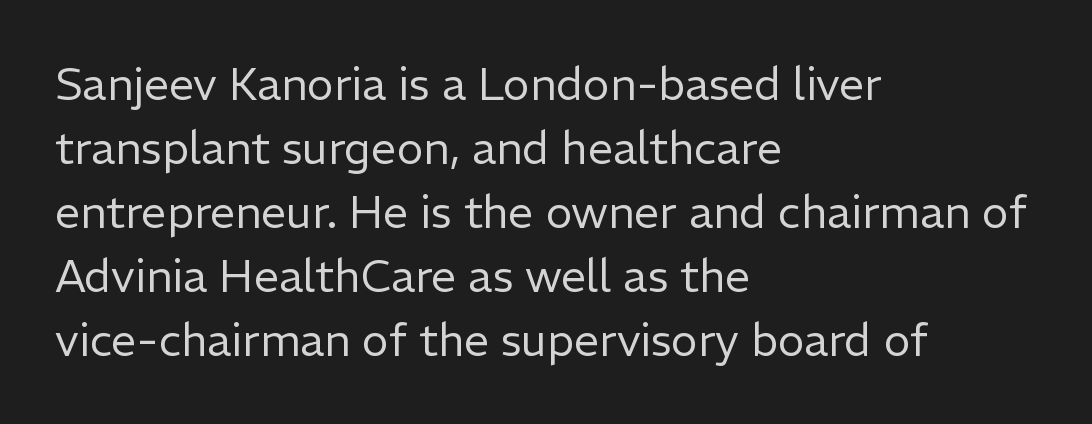
Q: Is the text bold? A: No.
Q: Is the text italic (slanted)? A: No, it is upright.
Q: Is the typeface a serif or a sans-serif typeface? A: Sans-serif.
Q: Is the text underlined? A: No.
Q: How is the paragraph aligned? A: Left-aligned.
Q: Is the spacing between letters normal or unusually wide? A: Normal.
Q: Is the spacing between lines tight, normal or loose? A: Normal.
Q: Width (condensed, normal, or wide)? A: Normal.
Q: Stroke contrast? A: Low.
Q: x-height? A: Medium.
Q: Monospaced? A: No.
